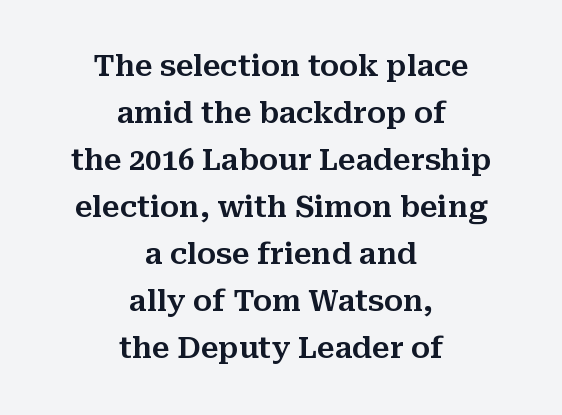
{"serif": "yes", "italic": "no", "width": "normal", "stroke_contrast": "medium", "x_height": "medium", "monospaced": "no", "underline": "no", "align": "center", "line_spacing": "normal", "line_spacing_ratio": 1.62, "letter_spacing": "normal", "letter_spacing_em": 0.0, "glyph_px": 29}
